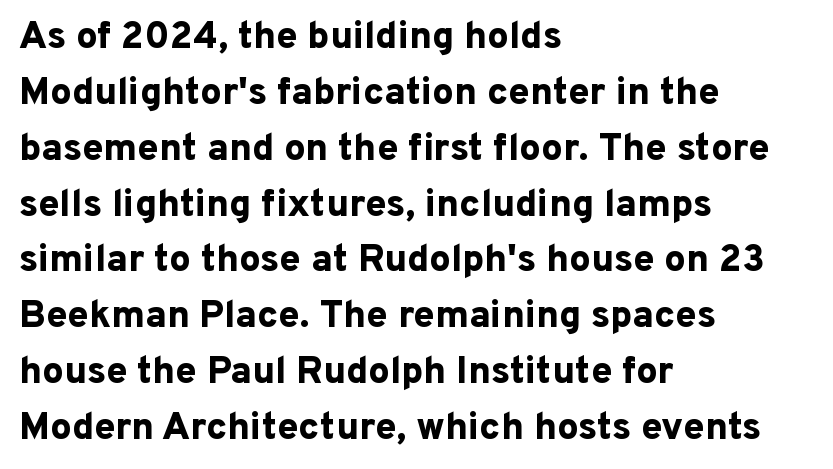
The rows are spaced the way most documents space them. If you drew a line through each stem, it would be perfectly vertical. Nothing unusual about the tracking: characters are spaced as the font intends. Is this a fixed-width face? No — the glyphs have proportional, varying widths.
